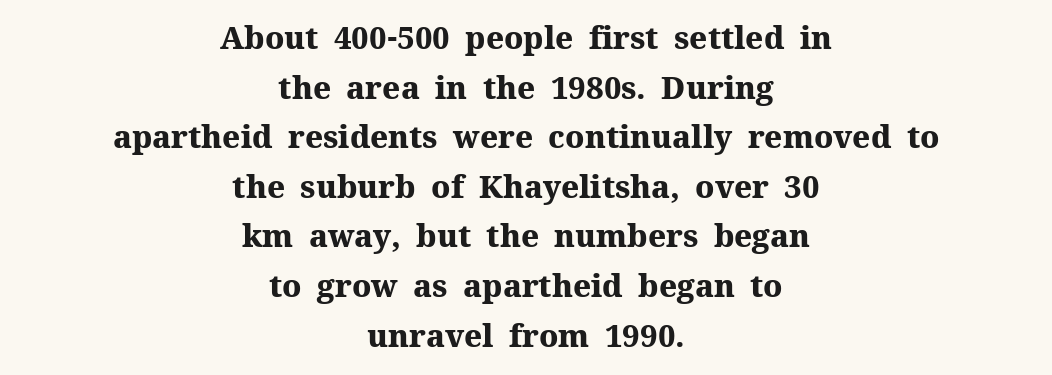
{"serif": "yes", "italic": "no", "bold": "yes", "weight": "heavy", "width": "normal", "stroke_contrast": "medium", "x_height": "medium", "monospaced": "no", "underline": "no", "align": "center", "line_spacing": "normal", "line_spacing_ratio": 1.6, "letter_spacing": "normal", "letter_spacing_em": 0.0, "glyph_px": 31}
